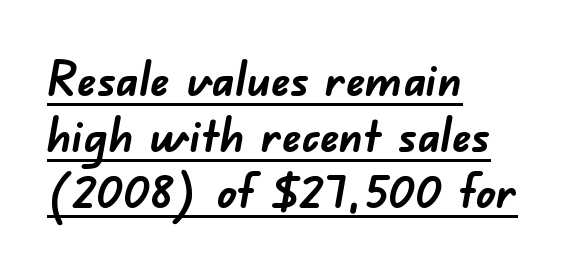
{"serif": "no", "bold": "yes", "weight": "semibold", "width": "normal", "stroke_contrast": "low", "x_height": "small", "monospaced": "no", "underline": "yes", "align": "left", "line_spacing_ratio": 1.17, "letter_spacing": "normal", "letter_spacing_em": 0.0, "glyph_px": 48}
